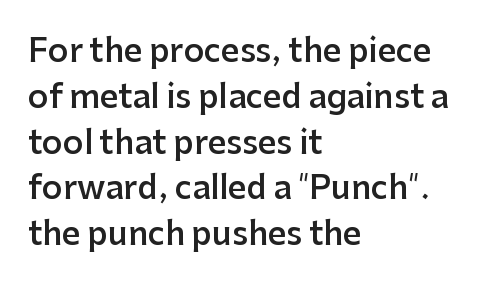
Regular leading. The face used here is proportionally spaced, like ordinary book or web type. A clean baseline with only descenders dipping below it. All the whitespace from short lines collects on the right. You can tell from the bare stems that sans-serif type was used. Tracking here is standard; glyphs follow each other at the usual distance.
